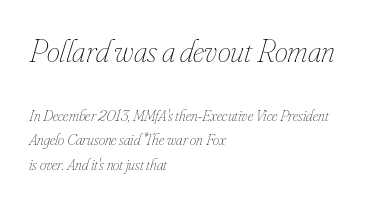
{"italic": "yes", "lean": "right", "slant_degrees": 16, "bold": "no", "weight": "thin", "width": "condensed", "stroke_contrast": "low", "x_height": "small", "monospaced": "no", "underline": "no", "align": "left", "line_spacing": "normal", "line_spacing_ratio": 1.51, "letter_spacing": "normal", "letter_spacing_em": 0.0, "larger_block": "first", "size_ratio": 2.06, "glyph_px": 33}
